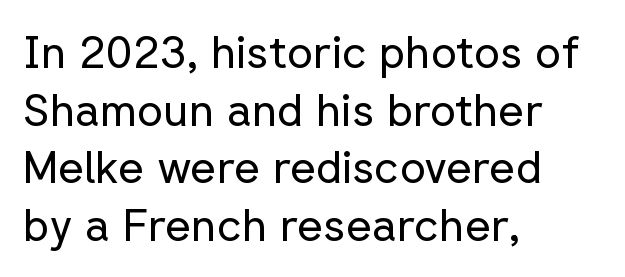
Q: Is the text bold? A: No.
Q: Is the text italic (slanted)? A: No, it is upright.
Q: Is the typeface a serif or a sans-serif typeface? A: Sans-serif.
Q: Is the text underlined? A: No.
Q: How is the paragraph aligned? A: Left-aligned.
Q: Is the spacing between letters normal or unusually wide? A: Normal.
Q: Is the spacing between lines tight, normal or loose? A: Normal.
Q: Width (condensed, normal, or wide)? A: Normal.
Q: Stroke contrast? A: Low.
Q: x-height? A: Medium.
Q: Monospaced? A: No.
